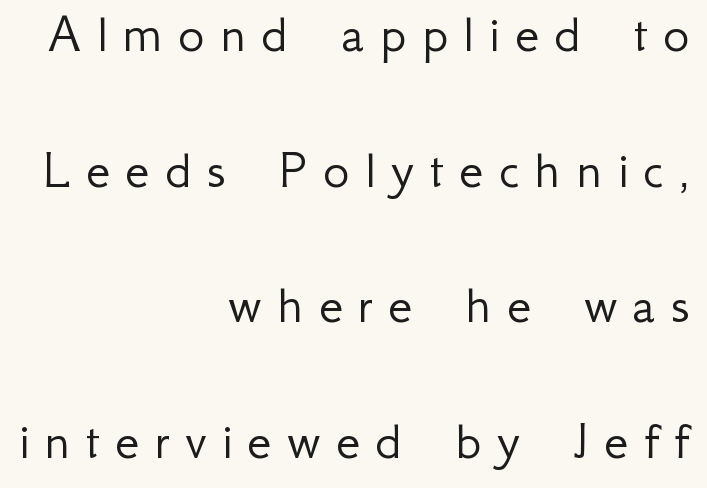
{"serif": "no", "italic": "no", "bold": "no", "weight": "light", "width": "normal", "stroke_contrast": "low", "x_height": "small", "monospaced": "no", "underline": "no", "align": "right", "line_spacing": "loose", "line_spacing_ratio": 2.42, "letter_spacing": "wide", "letter_spacing_em": 0.27, "glyph_px": 56}
